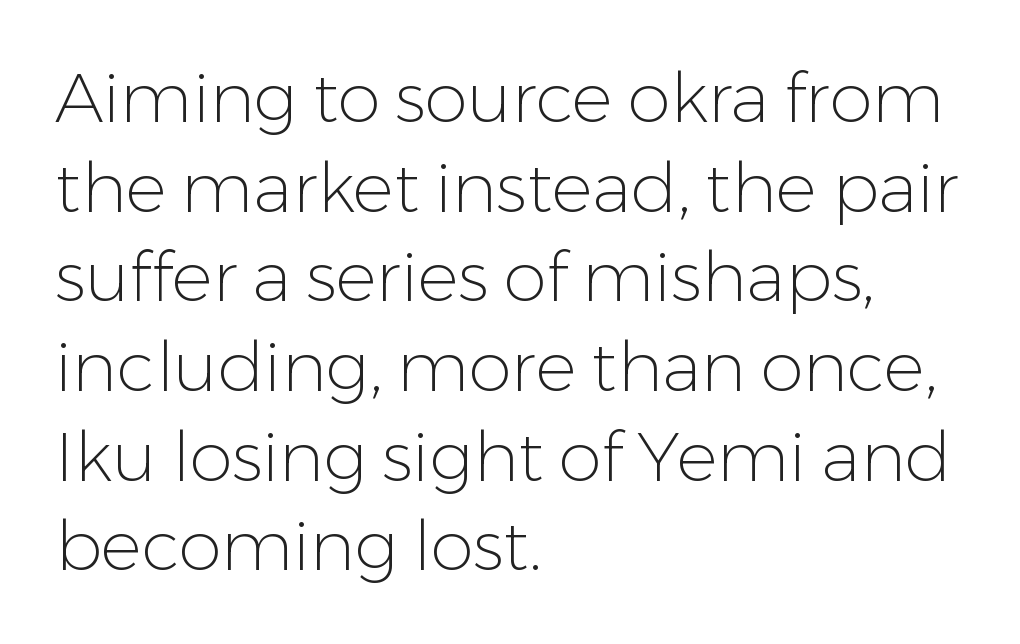
{"serif": "no", "italic": "no", "bold": "no", "weight": "light", "width": "normal", "stroke_contrast": "low", "x_height": "medium", "monospaced": "no", "underline": "no", "align": "left", "line_spacing": "normal", "line_spacing_ratio": 1.3, "letter_spacing": "normal", "letter_spacing_em": 0.0, "glyph_px": 69}
